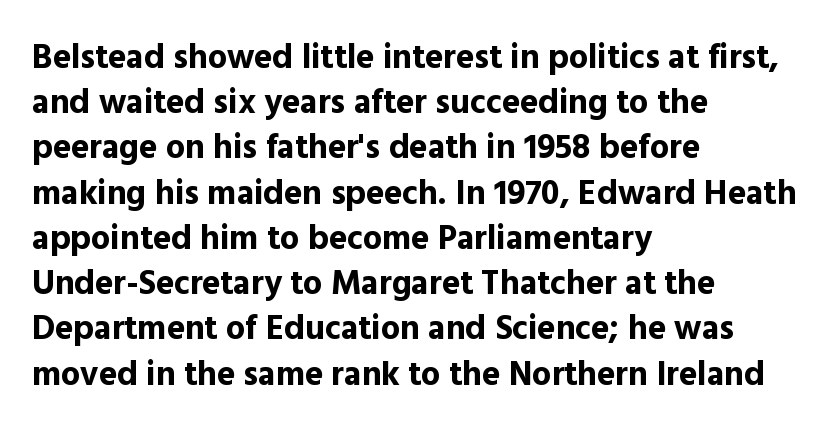
In terms of posture, this sample is upright. Each new line begins a customary step beneath the previous one. In terms of weight, the rendering is a true, heavy bold. A classic flush-left, rag-right setting is used for this passage. The passage shown is typed in a proportional face where columns would drift.
